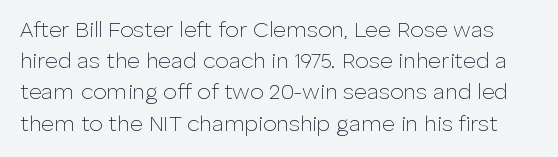
{"italic": "no", "bold": "no", "underline": "no", "line_spacing": "normal", "line_spacing_ratio": 1.42, "letter_spacing": "normal", "letter_spacing_em": 0.0, "glyph_px": 22}
